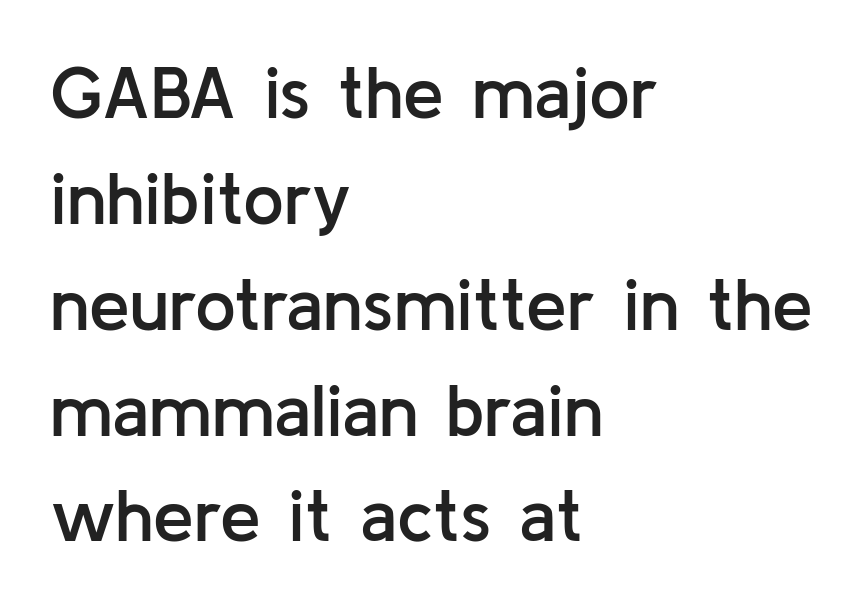
Q: Is the text bold? A: Semi-bold.
Q: Is the text italic (slanted)? A: No, it is upright.
Q: Is the typeface a serif or a sans-serif typeface? A: Sans-serif.
Q: Is the text underlined? A: No.
Q: How is the paragraph aligned? A: Left-aligned.
Q: Is the spacing between letters normal or unusually wide? A: Normal.
Q: Is the spacing between lines tight, normal or loose? A: Normal.
Q: Width (condensed, normal, or wide)? A: Normal.
Q: Stroke contrast? A: Low.
Q: x-height? A: Medium.
Q: Monospaced? A: No.
